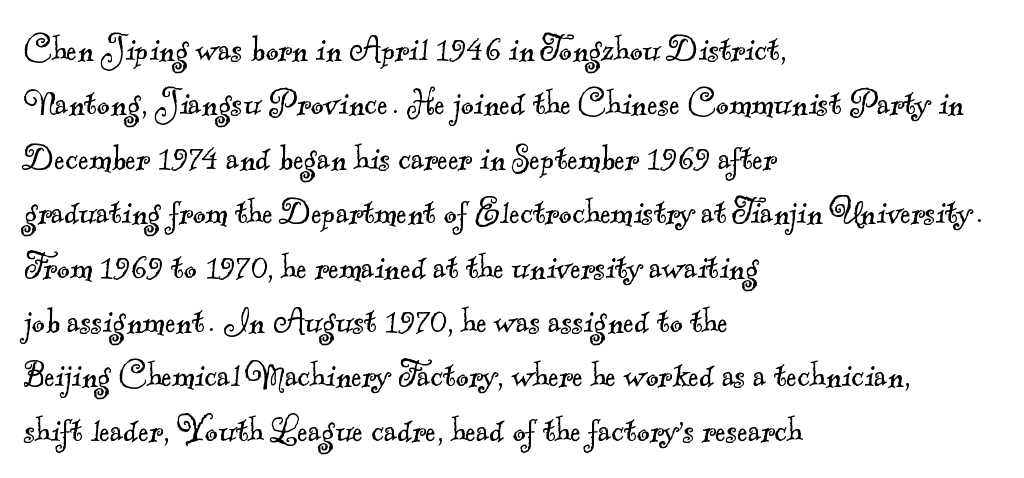
{"serif": "yes", "bold": "no", "weight": "light", "width": "normal", "x_height": "small", "monospaced": "no", "underline": "no", "align": "left", "line_spacing": "normal", "line_spacing_ratio": 1.36, "letter_spacing": "normal", "letter_spacing_em": 0.0, "glyph_px": 40}
